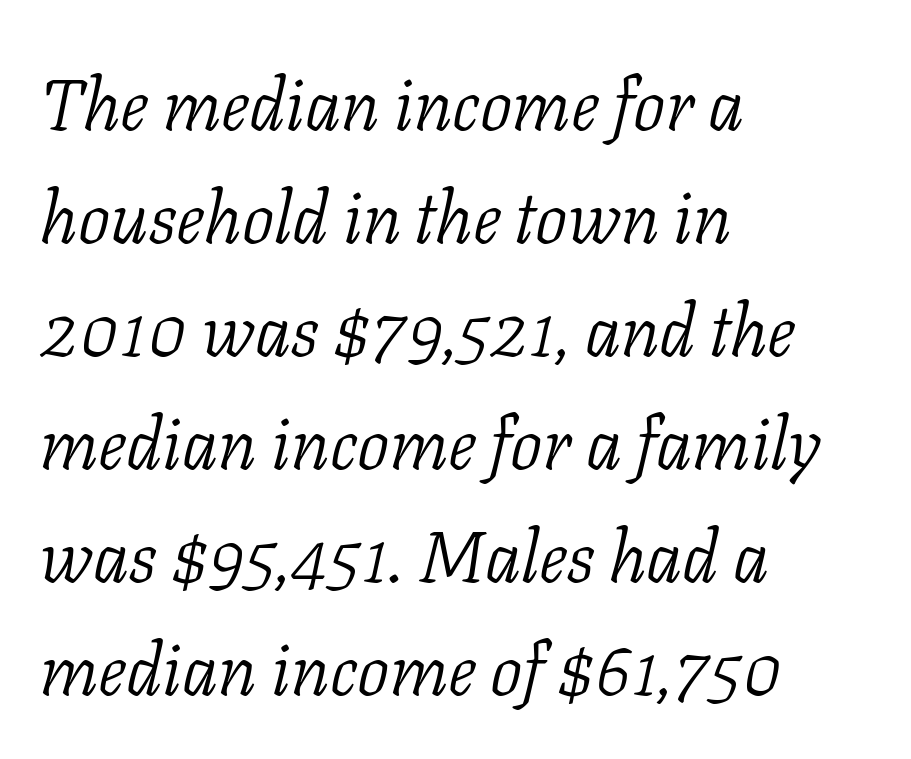
{"serif": "yes", "italic": "yes", "lean": "right", "slant_degrees": 11, "bold": "no", "weight": "light", "width": "normal", "stroke_contrast": "low", "x_height": "medium", "monospaced": "no", "underline": "no", "align": "left", "line_spacing": "normal", "line_spacing_ratio": 1.57, "letter_spacing": "normal", "letter_spacing_em": 0.0, "glyph_px": 72}
